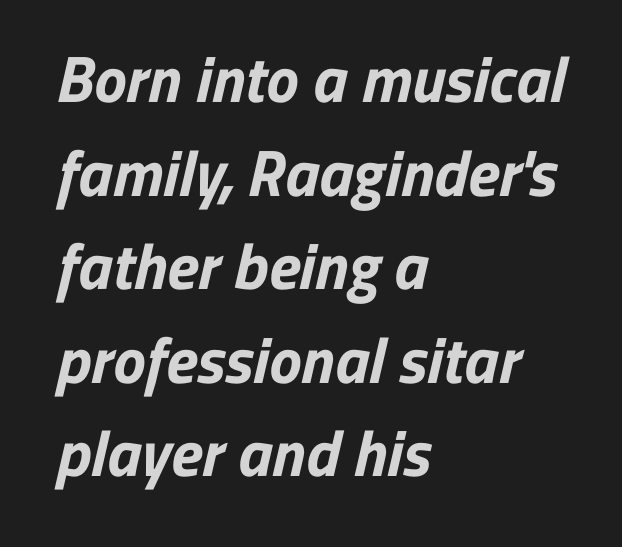
As a designer I'd log this as weight 700, bold. Alignment: flush left. Tracking here is standard; glyphs follow each other at the usual distance. Baseline-to-baseline distance is the conventional proportion of letter height. Is this a fixed-width face? No — the glyphs have proportional, varying widths.
